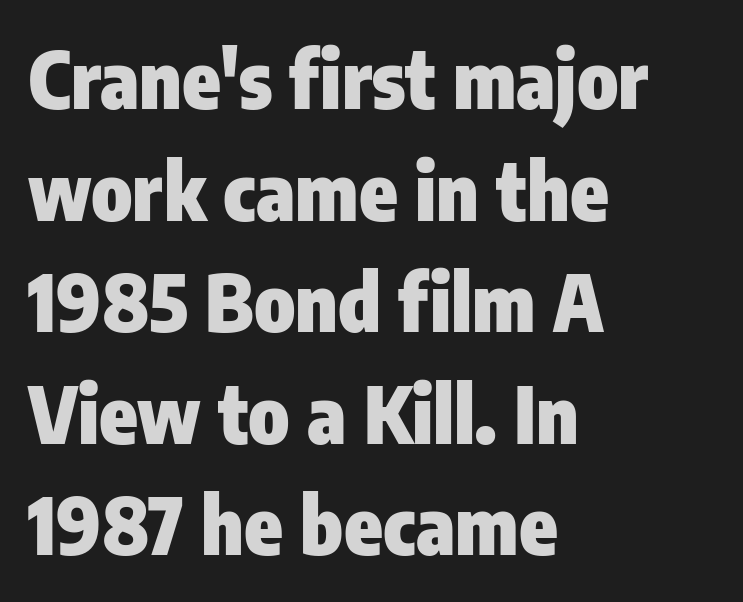
Q: Is the text bold? A: Yes.
Q: Is the text italic (slanted)? A: No, it is upright.
Q: Is the typeface a serif or a sans-serif typeface? A: Sans-serif.
Q: Is the text underlined? A: No.
Q: How is the paragraph aligned? A: Left-aligned.
Q: Is the spacing between letters normal or unusually wide? A: Normal.
Q: Is the spacing between lines tight, normal or loose? A: Normal.
Q: Width (condensed, normal, or wide)? A: Condensed.
Q: Stroke contrast? A: Low.
Q: x-height? A: Medium.
Q: Monospaced? A: No.
